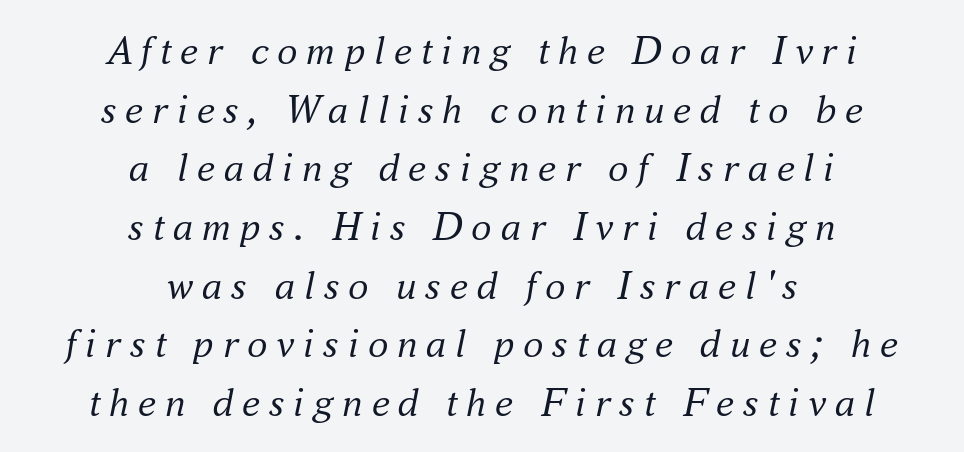
The image shows 41 px regular-weight serif type, italic (leaning right); set centered, normal line spacing (1.43x), unusually wide letter spacing (+0.21 em), not underlined; medium stroke contrast and a small x-height.
